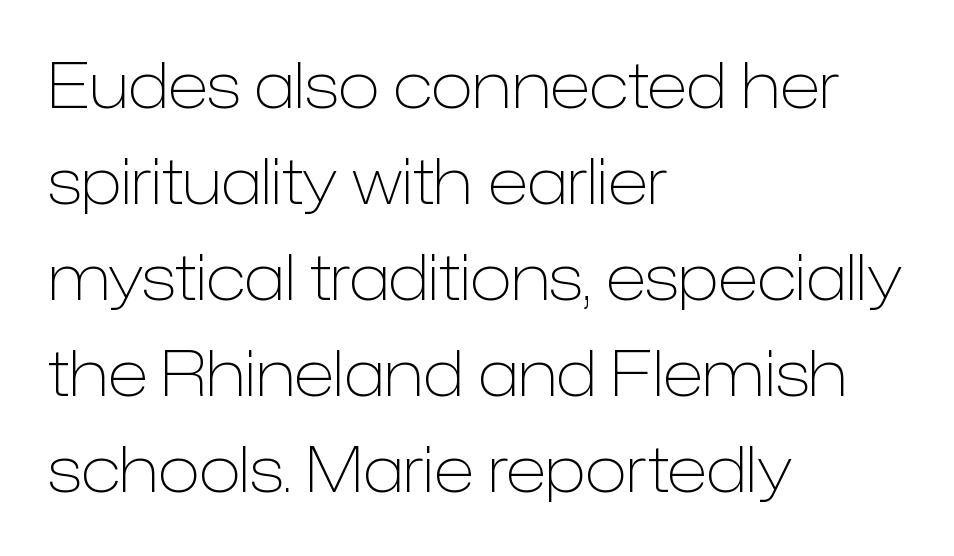
The compositor pushed each line to the left boundary. The rendering uses natural spacing where letterforms have individual widths. One glance says typical: line gaps are just what's usual. No extra tracking has been applied to these lines.
